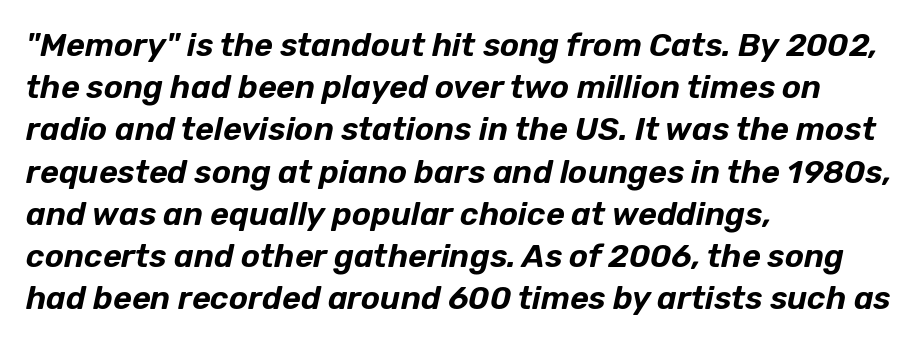
The image shows 32 px text type, italic (leaning right); set left-aligned, normal line spacing (1.32x), normal letter spacing, not underlined; low stroke contrast and a medium x-height.
